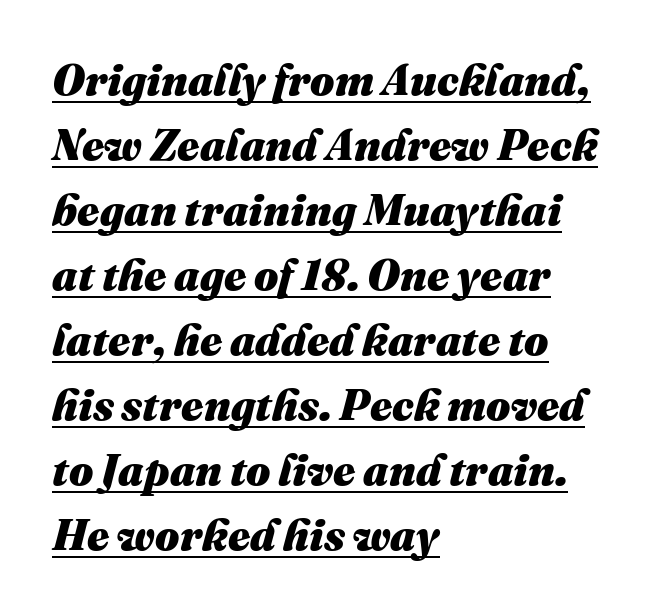
{"italic": "yes", "lean": "right", "slant_degrees": 16, "bold": "yes", "weight": "heavy", "width": "normal", "stroke_contrast": "medium", "x_height": "medium", "monospaced": "no", "underline": "yes", "align": "left", "line_spacing": "normal", "line_spacing_ratio": 1.51, "letter_spacing": "normal", "letter_spacing_em": 0.0, "glyph_px": 43}
